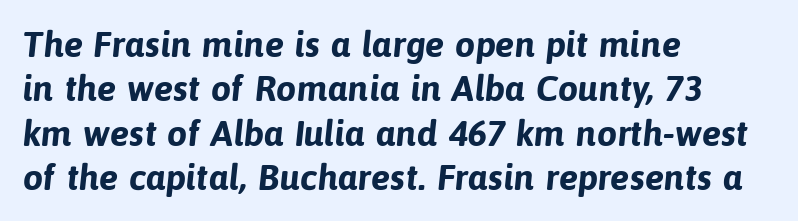
{"serif": "no", "bold": "yes", "weight": "bold", "width": "normal", "stroke_contrast": "low", "x_height": "medium", "monospaced": "no", "underline": "no", "align": "left", "line_spacing_ratio": 1.23, "letter_spacing": "normal", "letter_spacing_em": 0.0, "glyph_px": 36}
